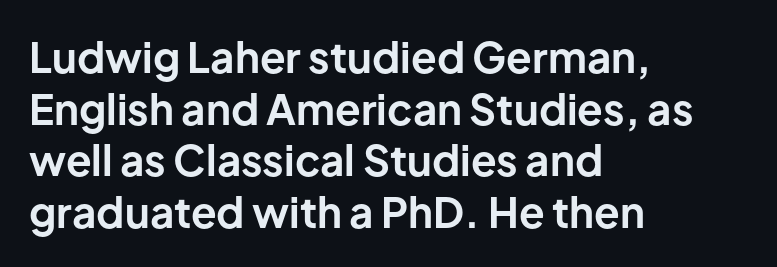
Caption: multi-line text, flush left, ragged right. Vertical strokes here are truly vertical. Think of a printed novel: that variable character pitch is what you see here. What stands out about the letter spacing? Nothing — it is the standard amount. Observe the absence of serifs on each vertical stroke in this sample. How heavy is the stroke? Heavy — this is a bold.
